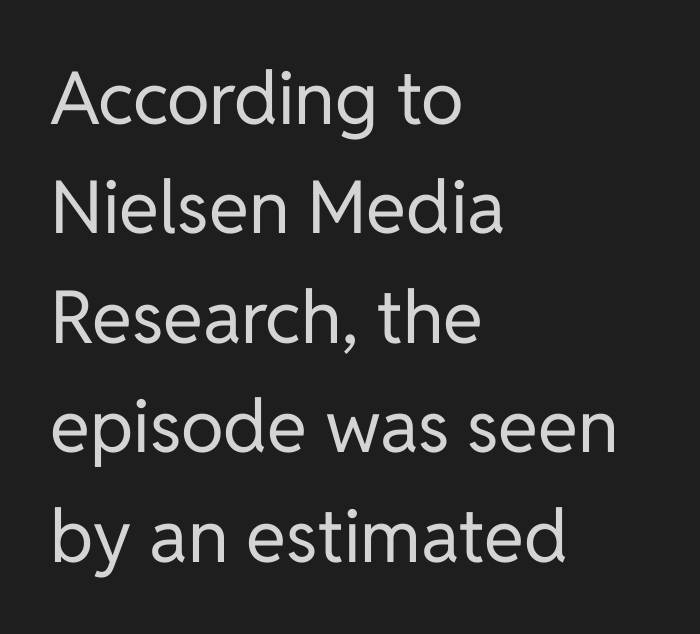
A student would call this left alignment; a typographer would say flush left, rag right. Tracking value appears to be zero — textbook default spacing. Regarding leading, the lines here are spaced in the standard way. Notice how the stems are strictly vertical — no italics here.
